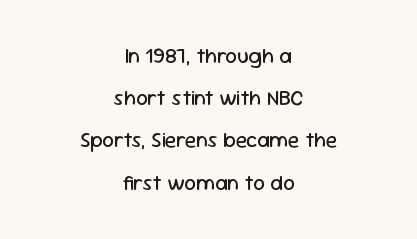
The image shows 21 px text type, upright; set centered, loose line spacing (2.01x), normal letter spacing, not underlined.
